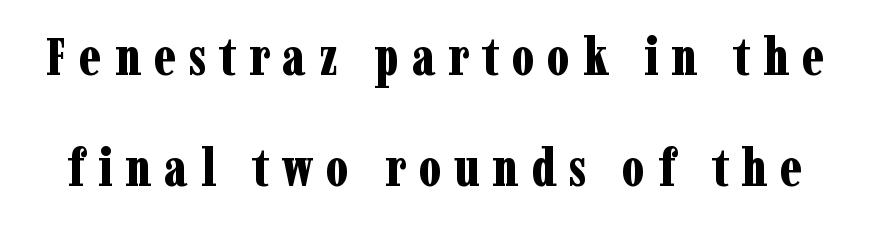
The image shows 53 px bold, condensed serif type, upright; set loose line spacing (2.1x), unusually wide letter spacing (+0.24 em), not underlined; low stroke contrast and a medium x-height.
